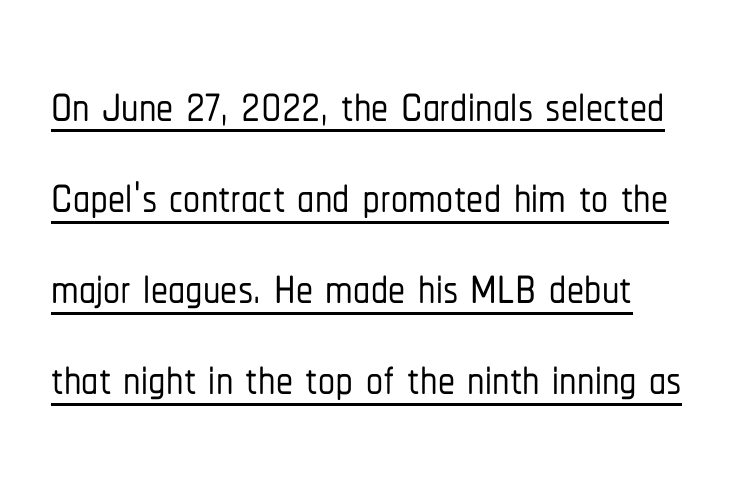
The image shows 68 px condensed sans-serif type, upright; set normal line spacing (1.34x), normal letter spacing, underlined; low stroke contrast and a medium x-height.
